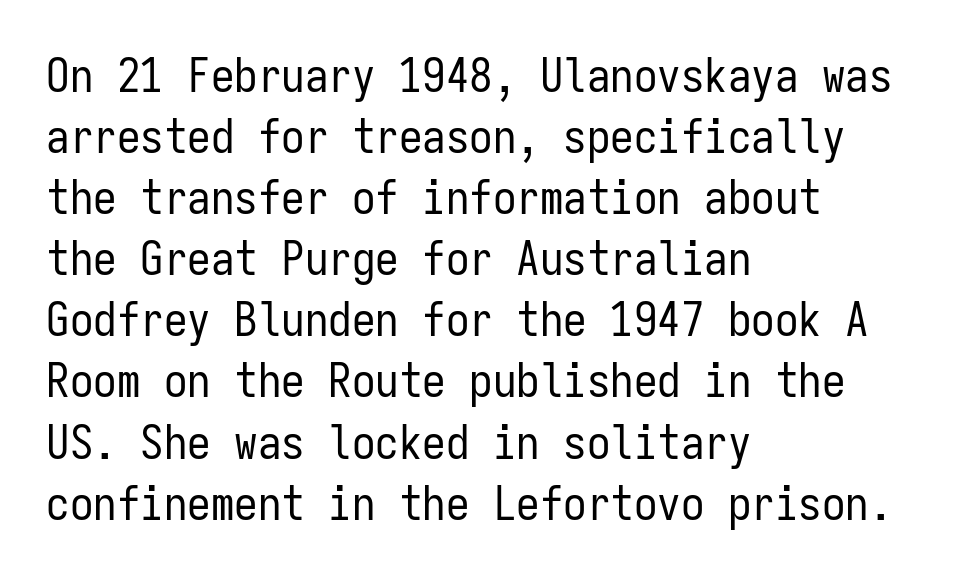
{"serif": "no", "italic": "no", "bold": "no", "weight": "regular", "width": "condensed", "stroke_contrast": "low", "x_height": "medium", "monospaced": "yes", "underline": "no", "align": "left", "line_spacing": "normal", "line_spacing_ratio": 1.3, "letter_spacing": "normal", "letter_spacing_em": 0.0, "glyph_px": 47}
